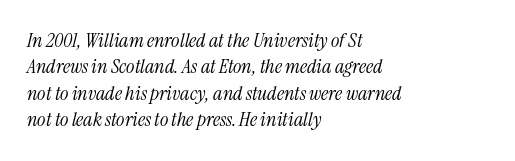
Italic: yes, the glyphs are oblique. This reads as an unemphasized weight, regular at the heaviest. The zone under the glyphs is completely vacant. A normal amount of white space separates one row of letters from the next.
